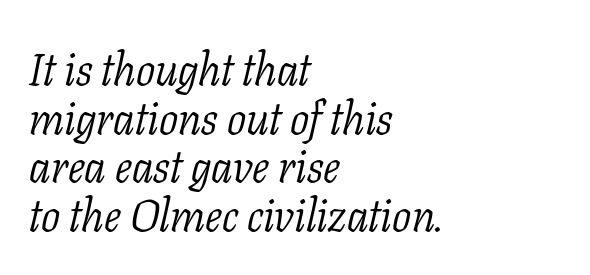
The image shows 45 px light serif type, italic (leaning right); set left-aligned, tight line spacing (1.08x), normal letter spacing, not underlined; low stroke contrast and a medium x-height.
